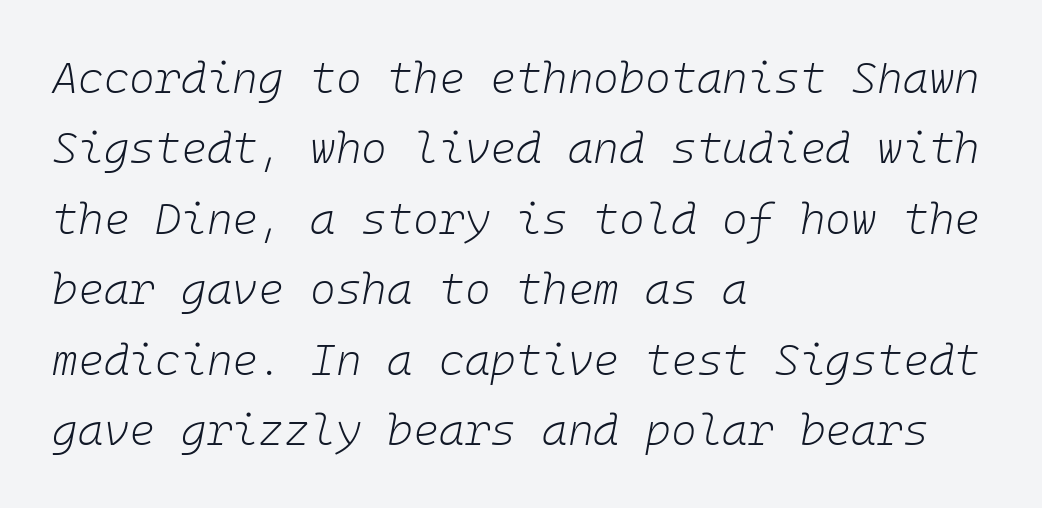
{"italic": "yes", "lean": "right", "slant_degrees": 10, "bold": "no", "weight": "light", "width": "normal", "stroke_contrast": "low", "x_height": "medium", "monospaced": "yes", "underline": "no", "align": "left", "line_spacing": "normal", "line_spacing_ratio": 1.6, "letter_spacing": "normal", "letter_spacing_em": 0.0, "glyph_px": 44}
